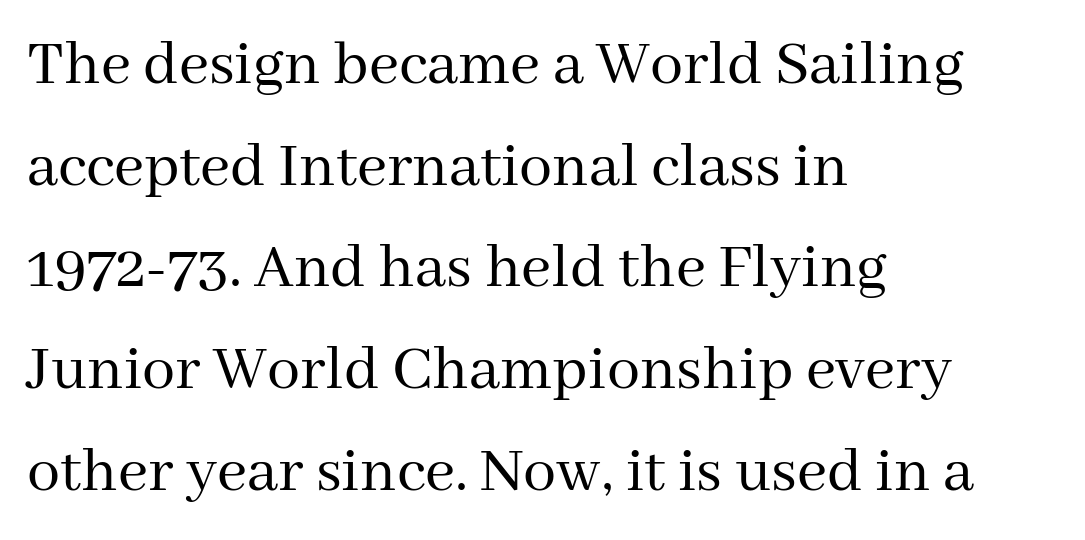
The weight tops out at a normal text grade. The letters carry serifs — small finishing strokes at the ends of their stems. The vertical gap from one line to the next is medium. You could not count columns in this text — the font is proportionally spaced.
